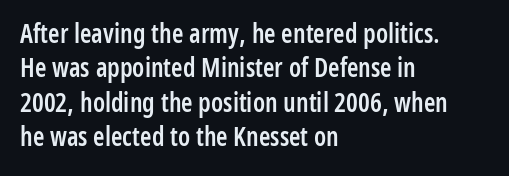
The image shows 26 px text type, upright; set left-aligned, normal line spacing (1.32x), normal letter spacing, not underlined.
